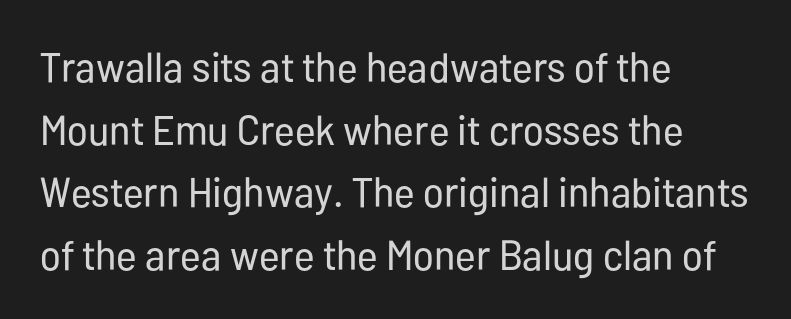
Q: Is the text bold? A: No.
Q: Is the text italic (slanted)? A: No, it is upright.
Q: Is the typeface a serif or a sans-serif typeface? A: Sans-serif.
Q: Is the text underlined? A: No.
Q: How is the paragraph aligned? A: Left-aligned.
Q: Is the spacing between letters normal or unusually wide? A: Normal.
Q: Is the spacing between lines tight, normal or loose? A: Normal.
Q: Width (condensed, normal, or wide)? A: Condensed.
Q: Stroke contrast? A: Low.
Q: x-height? A: Medium.
Q: Monospaced? A: No.
